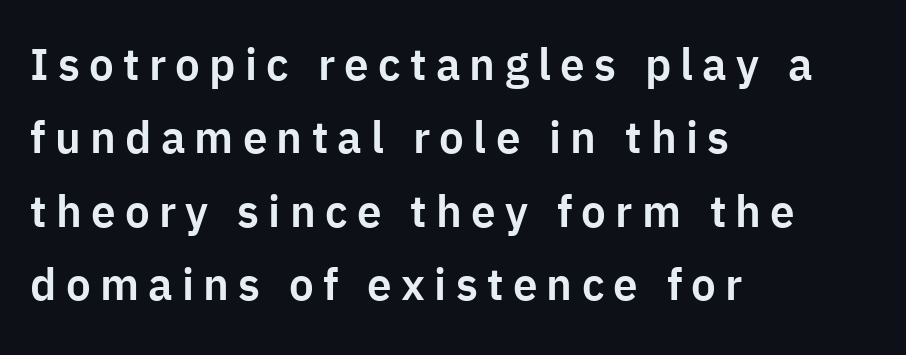
Spacing verdict: proportional, widths tailored to each character. Underlining? Definitely not there. Classification — sans serif. The typesetter chose a ragged-right arrangement here. These lines have a slow, spaced-out rhythm from letter to letter.
